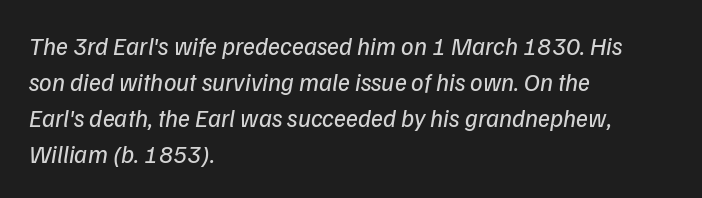
The image shows 25 px text type; set left-aligned, normal line spacing (1.44x), normal letter spacing, not underlined.
